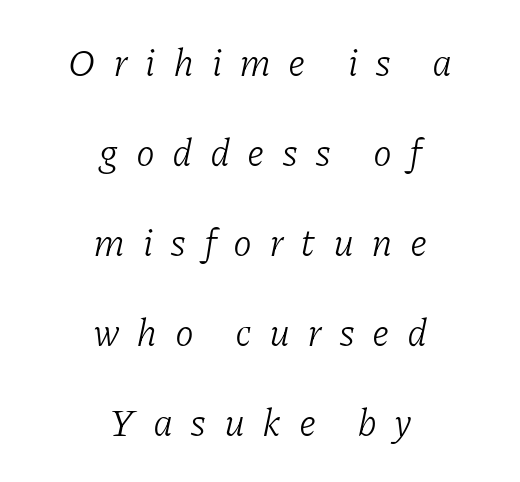
Character widths vary here, with narrow letters taking less room than wide ones. Serif or sans? Serif — the stroke terminals have little feet. Decoration check: the copy has no underline. This sample trades compactness for vertical openness between lines. Every row of glyphs is offset so its center matches the block's center. These lines were composed using italics.
